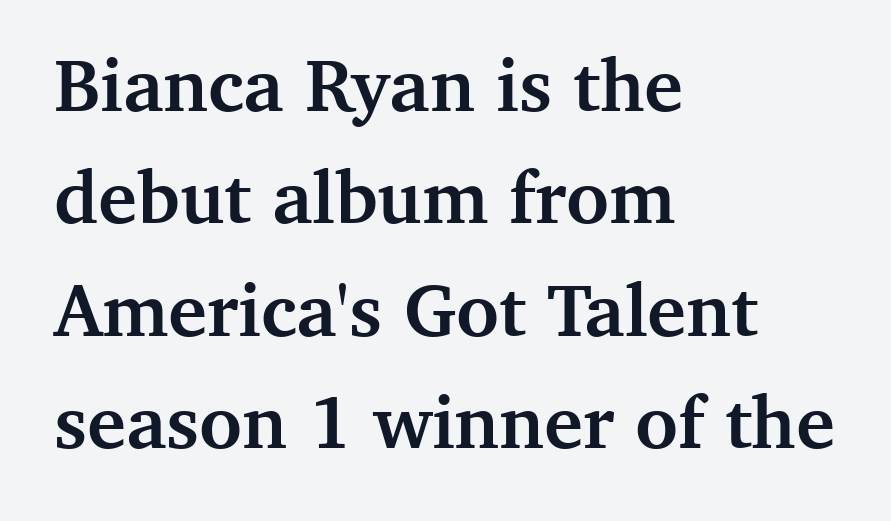
{"serif": "yes", "italic": "no", "bold": "yes", "weight": "semibold", "width": "normal", "stroke_contrast": "medium", "x_height": "medium", "monospaced": "no", "underline": "no", "align": "left", "line_spacing": "normal", "line_spacing_ratio": 1.52, "letter_spacing": "normal", "letter_spacing_em": 0.0, "glyph_px": 74}
